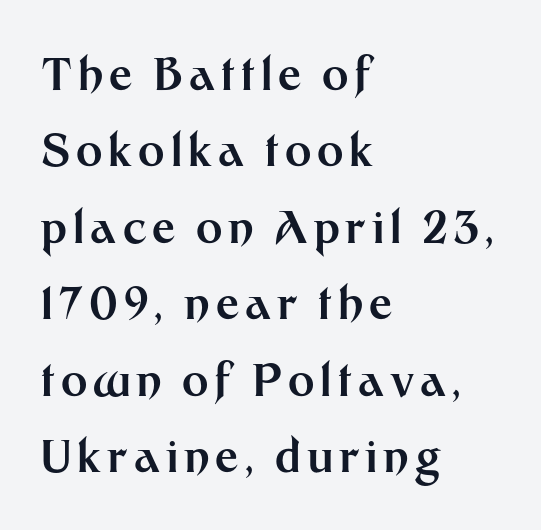
A bare baseline throughout the passage. Heavy, bold letterforms. The specimen reads as upright at a glance. Normally led — the rows are evenly, conventionally spaced. Horizontally, the lines are justified to the leading edge only. You could not count columns in this text — the font is proportionally spaced.
